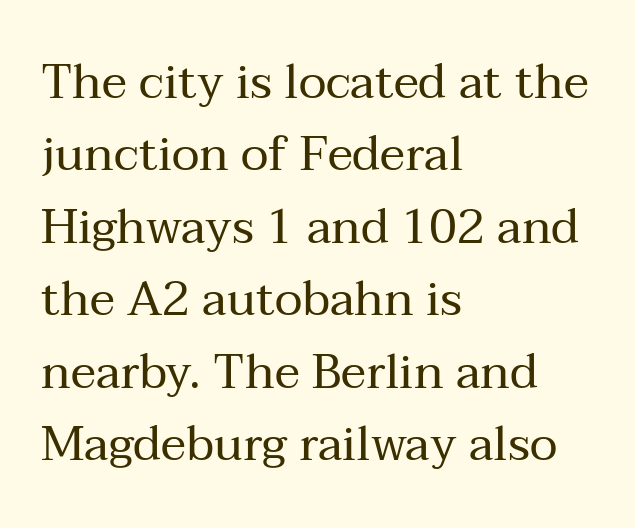
The image shows 48 px regular-weight serif type, upright; set left-aligned, normal line spacing (1.51x), normal letter spacing, not underlined; medium stroke contrast and a medium x-height.
